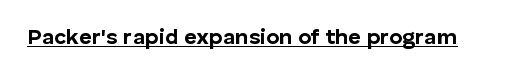
{"italic": "no", "bold": "yes", "underline": "yes", "letter_spacing": "normal", "letter_spacing_em": 0.0, "glyph_px": 22}
